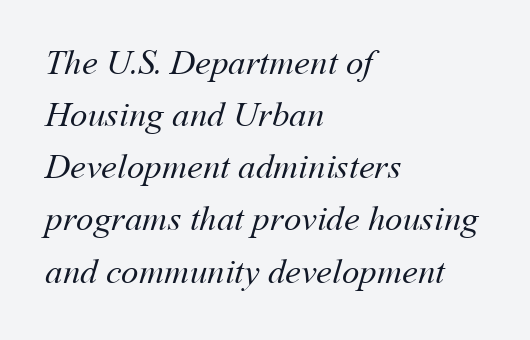
Q: Is the text bold? A: No.
Q: Is the text underlined? A: No.
Q: How is the paragraph aligned? A: Left-aligned.
Q: Is the spacing between letters normal or unusually wide? A: Normal.
Q: Is the spacing between lines tight, normal or loose? A: Normal.
Q: Width (condensed, normal, or wide)? A: Normal.
Q: Stroke contrast? A: Medium.
Q: x-height? A: Medium.
Q: Monospaced? A: No.
